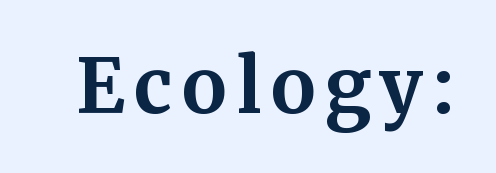
Q: Is the text bold? A: Yes.
Q: Is the text italic (slanted)? A: No, it is upright.
Q: Is the typeface a serif or a sans-serif typeface? A: Serif.
Q: Is the text underlined? A: No.
Q: Width (condensed, normal, or wide)? A: Normal.
Q: Stroke contrast? A: Medium.
Q: x-height? A: Medium.
Q: Monospaced? A: No.
